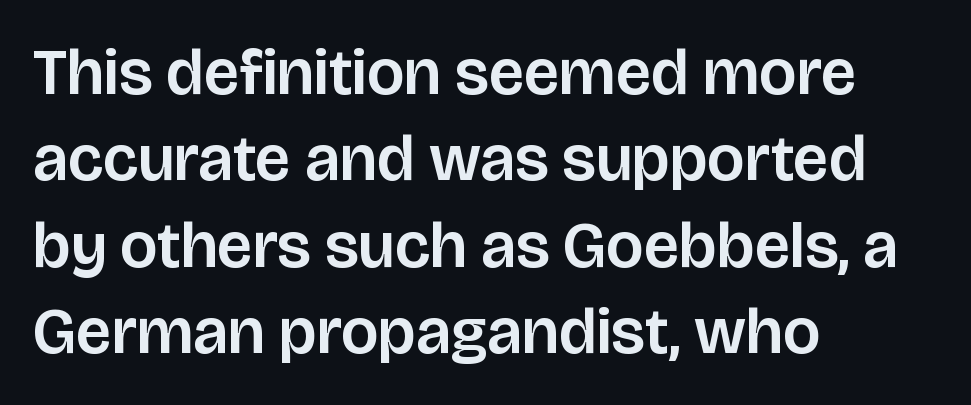
Q: Is the text italic (slanted)? A: No, it is upright.
Q: Is the typeface a serif or a sans-serif typeface? A: Sans-serif.
Q: Is the text underlined? A: No.
Q: How is the paragraph aligned? A: Left-aligned.
Q: Is the spacing between letters normal or unusually wide? A: Normal.
Q: Is the spacing between lines tight, normal or loose? A: Normal.
Q: Width (condensed, normal, or wide)? A: Normal.
Q: Stroke contrast? A: Low.
Q: x-height? A: Large.
Q: Monospaced? A: No.
